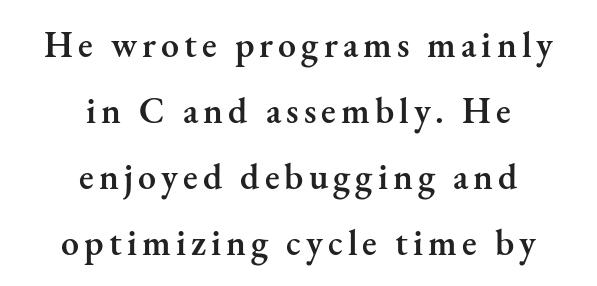
The image shows 36 px semibold serif type, upright; set centered, line spacing 1.83x, not underlined; medium stroke contrast and a small x-height.
